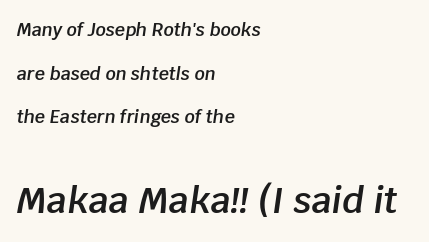
Q: Is the text bold? A: Semi-bold.
Q: Is the text italic (slanted)? A: Yes, it leans right by about 8 degrees.
Q: Is the text underlined? A: No.
Q: How is the paragraph aligned? A: Left-aligned.
Q: Is the spacing between letters normal or unusually wide? A: Normal.
Q: Is the spacing between lines tight, normal or loose? A: Loose.
Q: Which block of text is set in a larger size, the first (top) or the second (bottom)? A: The second (bottom) one.
Q: Width (condensed, normal, or wide)? A: Normal.
Q: Stroke contrast? A: Low.
Q: x-height? A: Large.
Q: Monospaced? A: No.
